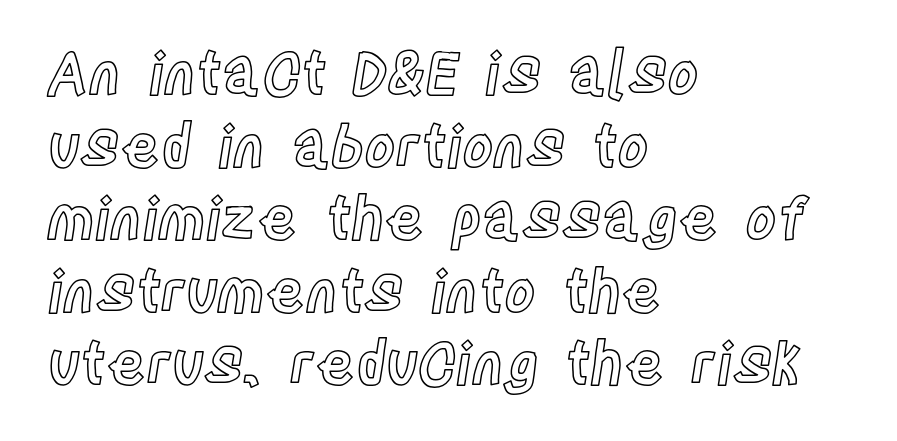
{"width": "condensed", "x_height": "large", "monospaced": "no", "underline": "no", "align": "left", "line_spacing_ratio": 1.23, "letter_spacing": "normal", "letter_spacing_em": 0.0, "glyph_px": 59}
